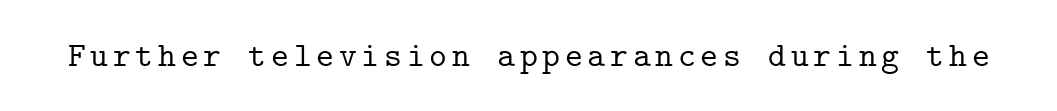
Words float on clear page, feet unadorned. This is roman type, the default non-slanted kind. Each letter's strokes conclude with small projecting serifs. Spacing verdict: monospaced, one width for all characters.
